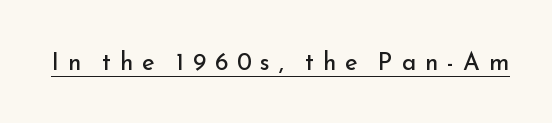
{"italic": "no", "bold": "no", "underline": "yes", "letter_spacing": "wide", "letter_spacing_em": 0.37, "glyph_px": 24}
